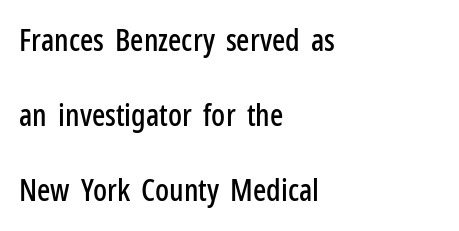
{"serif": "no", "italic": "no", "width": "condensed", "stroke_contrast": "low", "x_height": "medium", "monospaced": "no", "underline": "no", "align": "left", "line_spacing": "loose", "line_spacing_ratio": 2.42, "letter_spacing": "normal", "letter_spacing_em": 0.0, "glyph_px": 31}
